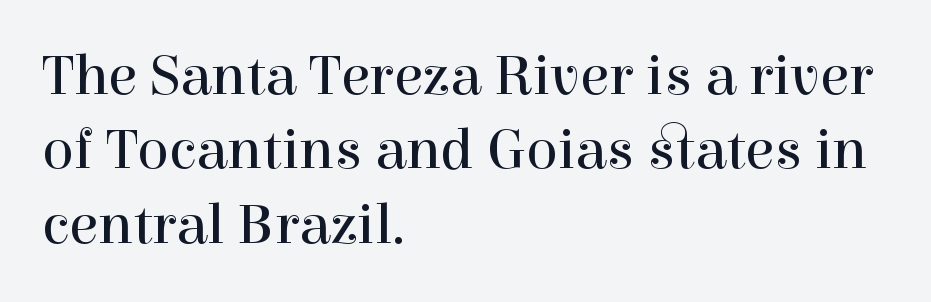
The image shows 59 px regular-weight serif type, upright; set left-aligned, normal line spacing (1.26x), normal letter spacing, not underlined; a medium x-height.
